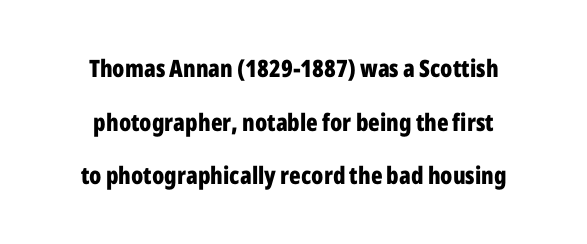
Set as a true bold cut, around the 700 mark. Quick note: interline space is abundant. Glance below the letters and you will spot only blank space. Observe the ordinary spacing: letters are neighbours, not strangers. A student would call this center alignment; a typographer would say set centered.
